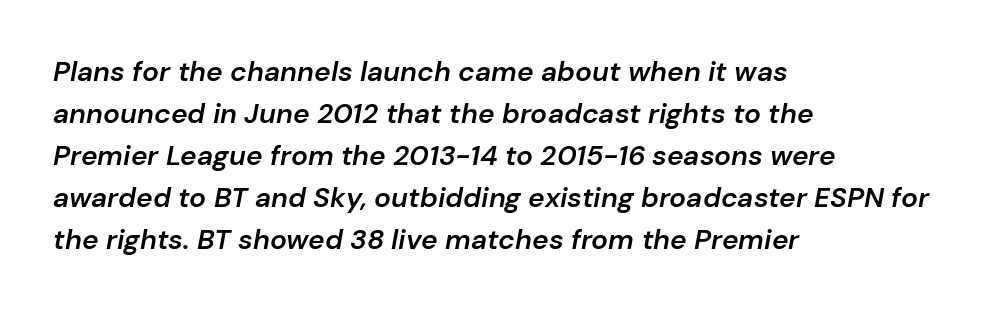
Slant detected: the letters are inclined. Note the varied advance widths — an 'i' is clearly narrower than an 'm'. A normal amount of white space separates one row of letters from the next. Descender tails drop into unmarked territory. What stands out about the letter spacing? Nothing — it is the standard amount. Typographic density is moderately raised because the face is semibold.
